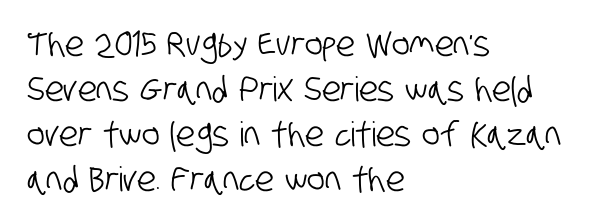
Q: Is the typeface a serif or a sans-serif typeface? A: Sans-serif.
Q: Is the text underlined? A: No.
Q: How is the paragraph aligned? A: Left-aligned.
Q: Is the spacing between letters normal or unusually wide? A: Normal.
Q: Is the spacing between lines tight, normal or loose? A: Normal.
Q: Width (condensed, normal, or wide)? A: Condensed.
Q: Stroke contrast? A: Low.
Q: x-height? A: Large.
Q: Monospaced? A: No.
